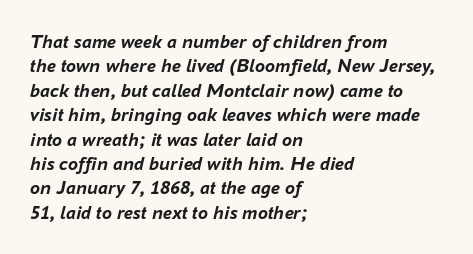
Look at the stroke-to-counter ratio: heavy, a bold. Reading down the block, your eye returns to a fixed left position each line. Is the type slanted? Yes — the strokes lean at a clear angle. The glyphs are unaccompanied by any horizontal stroke below them. Nothing unusual about the tracking: characters are spaced as the font intends.
